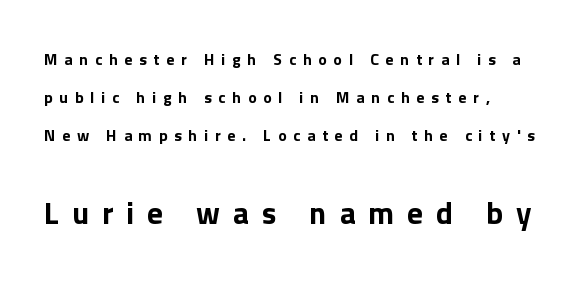
The image shows 31 px sans-serif type, upright; set left-aligned, loose line spacing (2.37x), unusually wide letter spacing (+0.42 em), not underlined; the second (bottom) block is 1.94x larger; low stroke contrast and a medium x-height.
